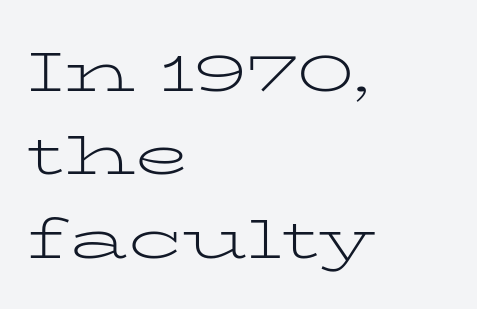
The font is comparable to plain body text, perhaps lighter. Nothing unusual about the tracking: characters are spaced as the font intends. The paragraph has a hard left edge and a soft right edge. The face used here is proportionally spaced, like ordinary book or web type. Style check: upright. Serifs: yes, visible at the terminals of the letterforms.
